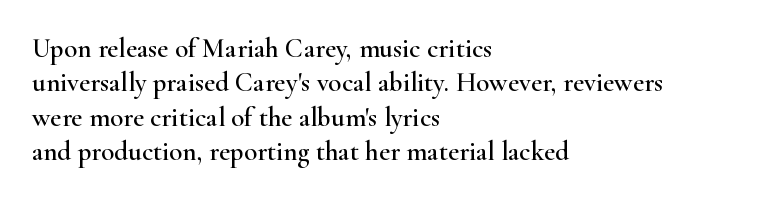
{"italic": "no", "underline": "no", "align": "left", "line_spacing": "normal", "line_spacing_ratio": 1.27, "letter_spacing": "normal", "letter_spacing_em": 0.0, "glyph_px": 27}
